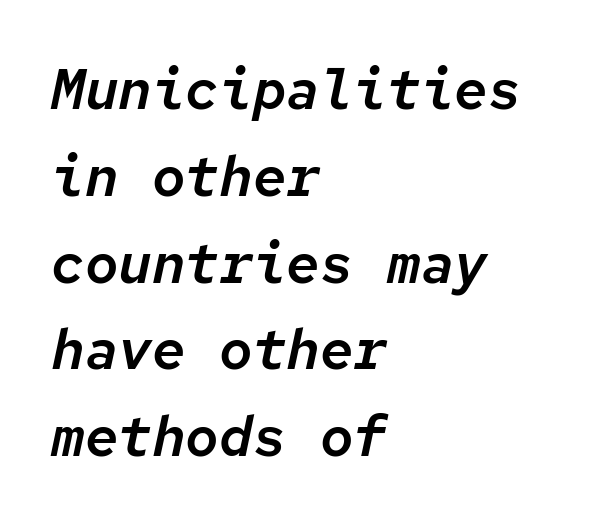
{"italic": "yes", "lean": "right", "slant_degrees": 12, "width": "normal", "stroke_contrast": "low", "x_height": "medium", "monospaced": "yes", "underline": "no", "align": "left", "line_spacing": "normal", "line_spacing_ratio": 1.55, "letter_spacing": "normal", "letter_spacing_em": 0.0, "glyph_px": 56}
